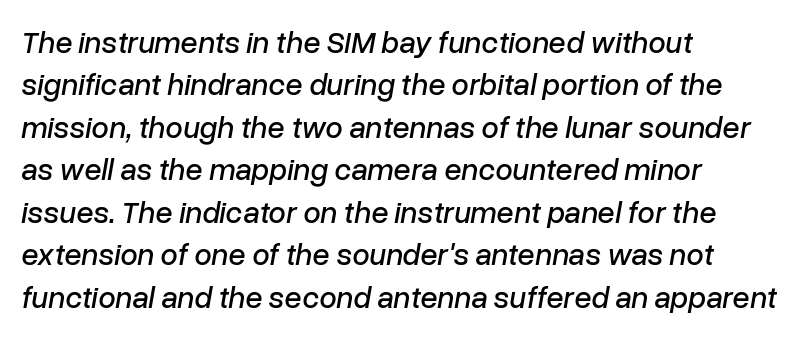
Q: Is the text italic (slanted)? A: Yes, it leans right by about 10 degrees.
Q: Is the text underlined? A: No.
Q: How is the paragraph aligned? A: Left-aligned.
Q: Is the spacing between letters normal or unusually wide? A: Normal.
Q: Is the spacing between lines tight, normal or loose? A: Normal.
Q: Width (condensed, normal, or wide)? A: Normal.
Q: Stroke contrast? A: Low.
Q: x-height? A: Medium.
Q: Monospaced? A: No.
